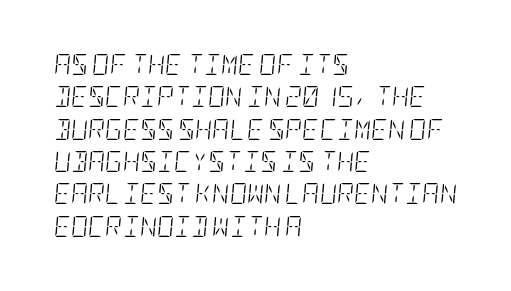
The image shows 21 px text type, italic (leaning right); set left-aligned, normal line spacing (1.54x), normal letter spacing, not underlined.
